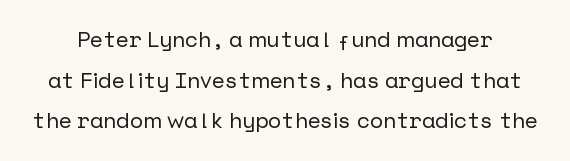
In terms of letterspacing, this is plain default setting. The lettering holds an erect, upright posture throughout. The space directly below the letters is spotless.
